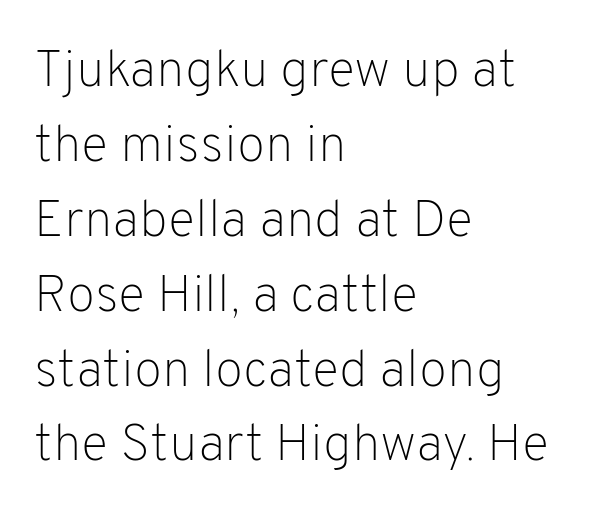
Look at the tracking — it's just the regular setting, nothing added. Italic: no, the glyphs are upright roman. A student would call this left alignment; a typographer would say flush left, rag right. Lines of text with bare space underneath. Is there much room between lines? A standard amount, neither cramped nor airy.
